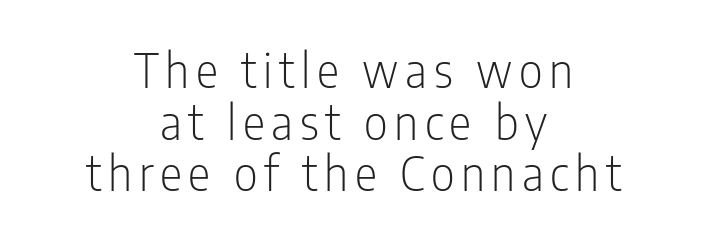
Tall strokes in this sample are plumb rather than angled. Alignment: centered. Decoration check: the copy has no underline. Each letter keeps its own natural width here, so spacing adapts to shape. No chunkiness to these letters — they're not bold.
